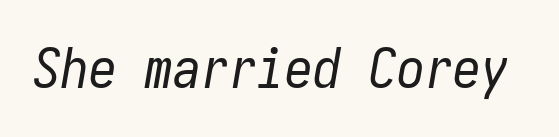
The image shows 56 px regular-weight, condensed type, italic (leaning right); set normal letter spacing, not underlined; low stroke contrast and a medium x-height.
